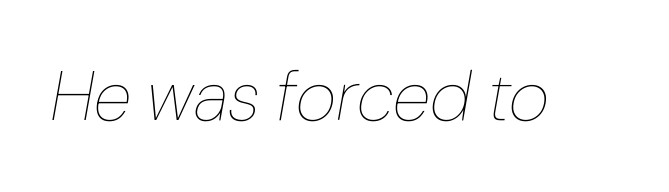
The space directly below the letters is spotless. The cut favours lightness, reaching ordinary text weight at its darkest. The face used here is proportionally spaced, like ordinary book or web type. Rendered with sloped, italic letterforms. Short note: letters normally spaced.
